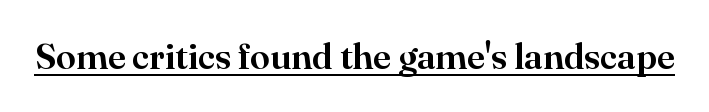
{"serif": "yes", "italic": "no", "width": "normal", "stroke_contrast": "high", "x_height": "small", "monospaced": "no", "underline": "yes", "letter_spacing": "normal", "letter_spacing_em": 0.0, "glyph_px": 36}
